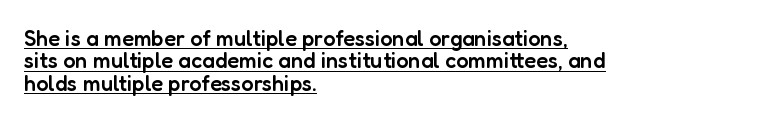
Q: Is the text bold? A: Semi-bold.
Q: Is the text italic (slanted)? A: No, it is upright.
Q: Is the text underlined? A: Yes.
Q: How is the paragraph aligned? A: Left-aligned.
Q: Is the spacing between letters normal or unusually wide? A: Normal.
Q: Is the spacing between lines tight, normal or loose? A: Tight.
